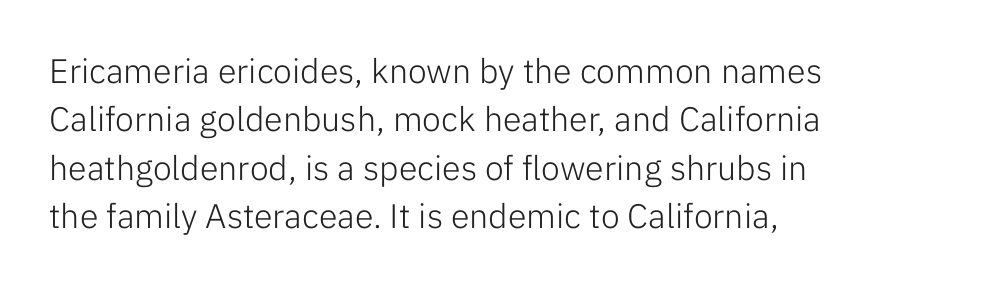
{"serif": "no", "italic": "no", "bold": "no", "weight": "light", "width": "normal", "stroke_contrast": "low", "x_height": "medium", "monospaced": "no", "underline": "no", "align": "left", "line_spacing": "normal", "line_spacing_ratio": 1.42, "letter_spacing": "normal", "letter_spacing_em": 0.0, "glyph_px": 34}
